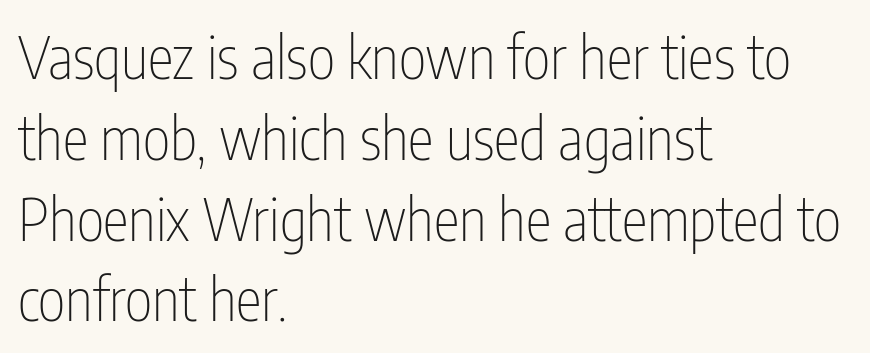
Is there much room between lines? A standard amount, neither cramped nor airy. The horizontal fit of the characters is conventional and even. Glance below the letters and you will spot only blank space. Caption: face not bold, strokes unweighted.
